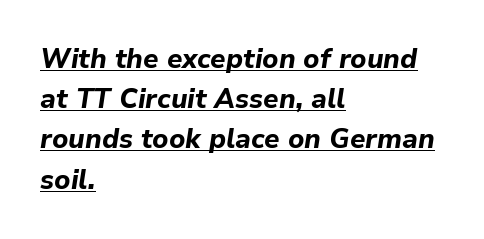
{"italic": "yes", "lean": "right", "slant_degrees": 9, "bold": "yes", "underline": "yes", "align": "left", "line_spacing": "normal", "line_spacing_ratio": 1.49, "letter_spacing": "normal", "letter_spacing_em": 0.0, "glyph_px": 27}
